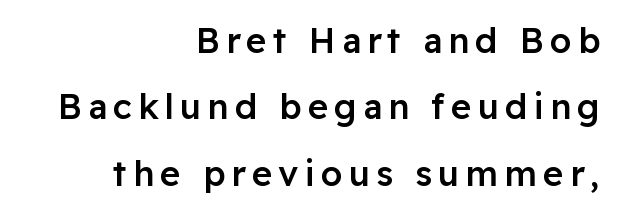
The image shows 35 px semibold sans-serif type, upright; set right-aligned, loose line spacing (1.9x), not underlined; low stroke contrast and a medium x-height.
